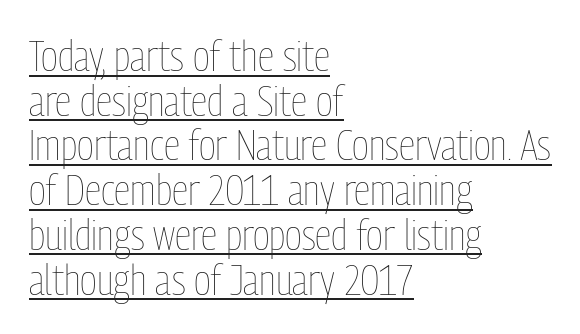
{"italic": "no", "bold": "no", "weight": "thin", "width": "condensed", "stroke_contrast": "low", "x_height": "medium", "monospaced": "no", "underline": "yes", "align": "left", "line_spacing": "tight", "line_spacing_ratio": 1.04, "letter_spacing": "normal", "letter_spacing_em": 0.0, "glyph_px": 43}
